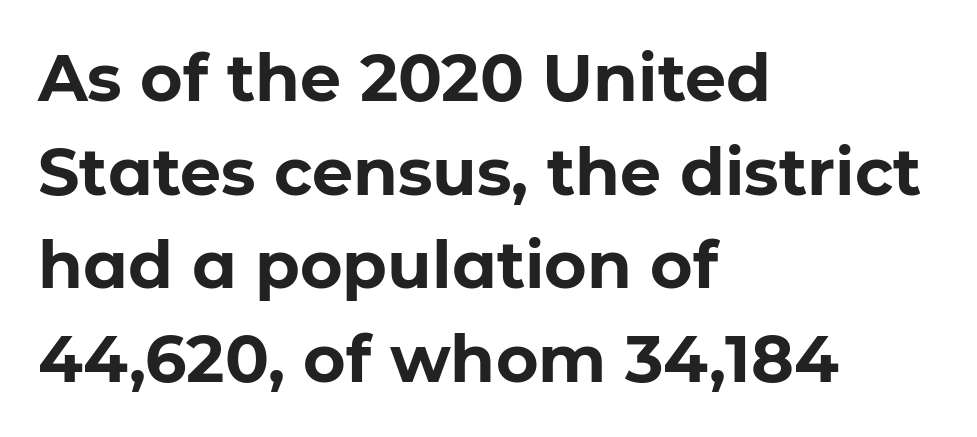
Look at the stroke-to-counter ratio: heavy, a bold. A typesetter would mark this as roman, not italic. Each letter keeps its own natural width here, so spacing adapts to shape. A typesetter would call this leading conventional body-copy spacing. Short and long lines alike share a common starting point at left.
